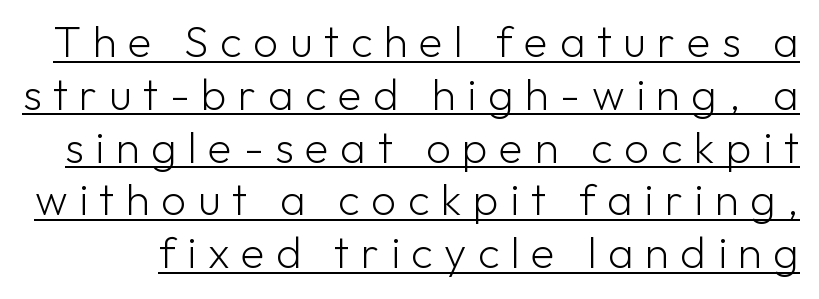
{"serif": "no", "italic": "no", "bold": "no", "weight": "light", "width": "normal", "stroke_contrast": "low", "x_height": "medium", "monospaced": "no", "underline": "yes", "line_spacing_ratio": 1.2, "letter_spacing": "wide", "letter_spacing_em": 0.26, "glyph_px": 44}
